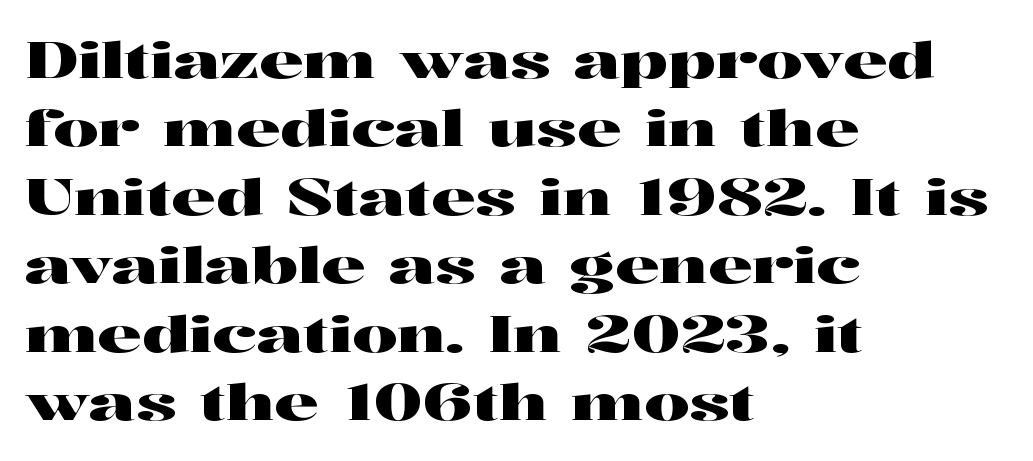
{"serif": "yes", "italic": "no", "width": "wide", "stroke_contrast": "high", "x_height": "medium", "monospaced": "no", "underline": "no", "align": "left", "line_spacing": "normal", "line_spacing_ratio": 1.37, "letter_spacing": "normal", "letter_spacing_em": 0.0, "glyph_px": 50}
